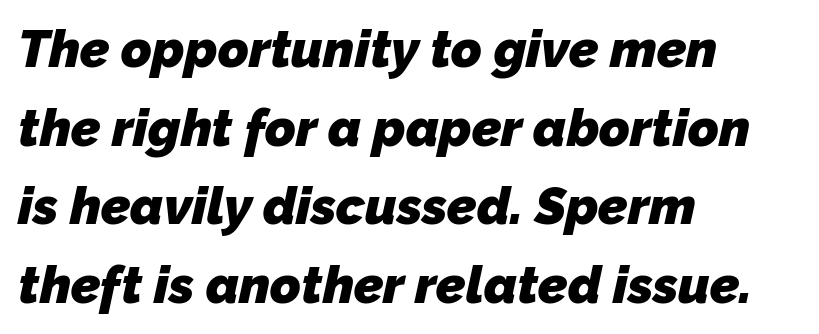
Nobody drew a line under any word here. What stands out about the letter spacing? Nothing — it is the standard amount. Do the characters align in a grid? No, the font is proportional. To sum up the face: it is a sans, with no serifs. A normal amount of white space separates one row of letters from the next. This rendering uses left alignment, leaving the right contour irregular.
